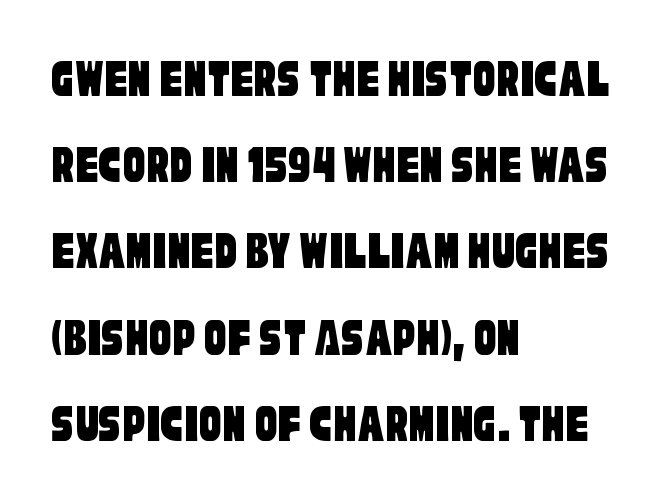
Here the designer chose a conventional face with non-uniform glyph widths. Short note: letters normally spaced. This sample is left-justified, so line endings fall wherever the words run out. Regular leading.
